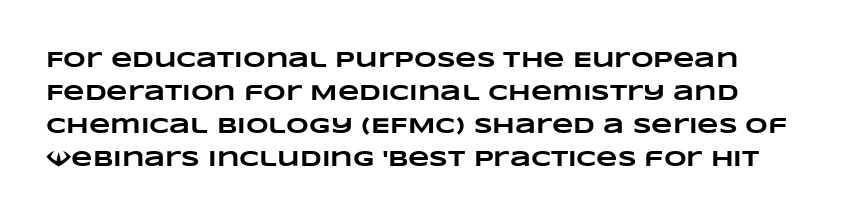
The image shows 22 px bold type; set normal line spacing (1.5x), normal letter spacing, not underlined.
